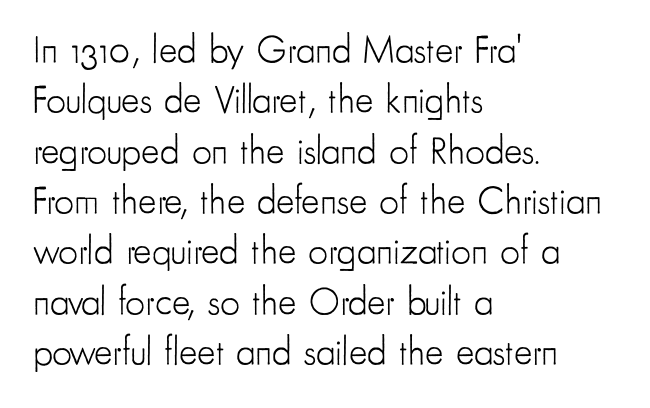
The strokes are not fattened; the text isn't bold. Rule under the text: the space is simply empty. If you drew a ruler down the left edge, every line would touch it. Between one letter and the next there's only the usual sliver of space. The letters advance in unequal steps, a hallmark of proportional type. What kind of face is this? One without serifs — a sans.
